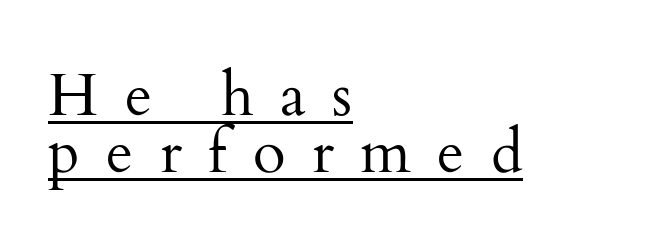
{"serif": "yes", "italic": "no", "bold": "no", "weight": "regular", "width": "normal", "stroke_contrast": "medium", "x_height": "small", "monospaced": "no", "underline": "yes", "align": "left", "line_spacing": "tight", "line_spacing_ratio": 0.95, "letter_spacing": "wide", "letter_spacing_em": 0.44, "glyph_px": 60}
